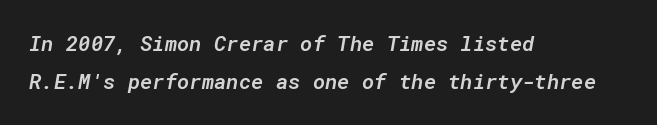
Each word holds together tightly as a unit, with standard inter-letter gaps. These lines stack with their left ends in a neat column. Check under the words: just untouched page. Heft: intermediate — a semibold.
